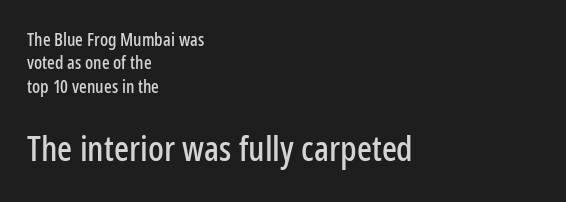
{"serif": "no", "italic": "no", "width": "condensed", "stroke_contrast": "low", "x_height": "medium", "monospaced": "no", "underline": "no", "align": "left", "line_spacing": "normal", "line_spacing_ratio": 1.3, "letter_spacing": "normal", "letter_spacing_em": 0.0, "larger_block": "second", "size_ratio": 1.94, "glyph_px": 35}
